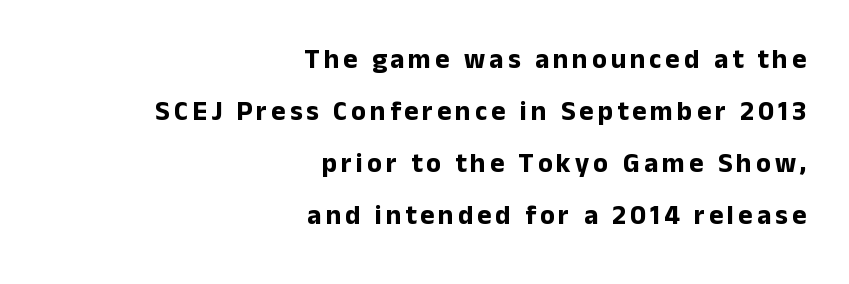
The image shows 27 px bold type, upright; set right-aligned, loose line spacing (1.92x), not underlined.
